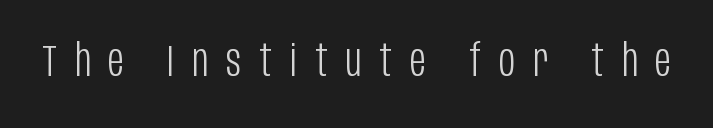
{"serif": "no", "italic": "no", "bold": "no", "weight": "light", "width": "condensed", "stroke_contrast": "low", "x_height": "large", "monospaced": "no", "underline": "no", "letter_spacing": "wide", "letter_spacing_em": 0.41, "glyph_px": 44}
